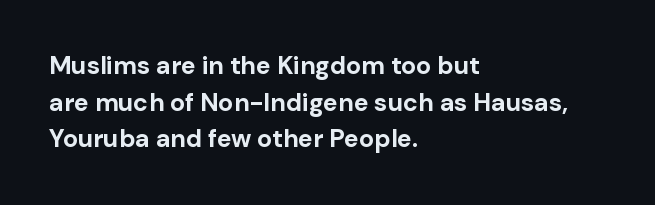
Q: Is the text bold? A: Yes.
Q: Is the text italic (slanted)? A: No, it is upright.
Q: Is the text underlined? A: No.
Q: How is the paragraph aligned? A: Left-aligned.
Q: Is the spacing between letters normal or unusually wide? A: Normal.
Q: Is the spacing between lines tight, normal or loose? A: Normal.
